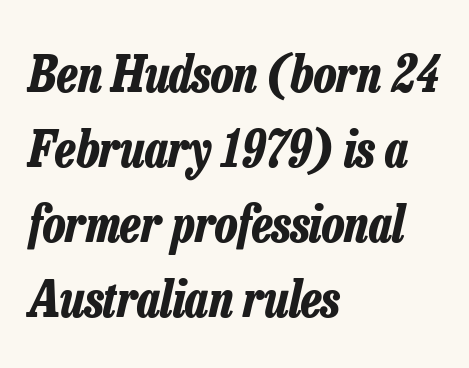
Q: Is the text bold? A: Yes.
Q: Is the text italic (slanted)? A: Yes, it leans right by about 13 degrees.
Q: Is the text underlined? A: No.
Q: How is the paragraph aligned? A: Left-aligned.
Q: Is the spacing between letters normal or unusually wide? A: Normal.
Q: Is the spacing between lines tight, normal or loose? A: Normal.
Q: Width (condensed, normal, or wide)? A: Condensed.
Q: Stroke contrast? A: Low.
Q: x-height? A: Medium.
Q: Monospaced? A: No.
